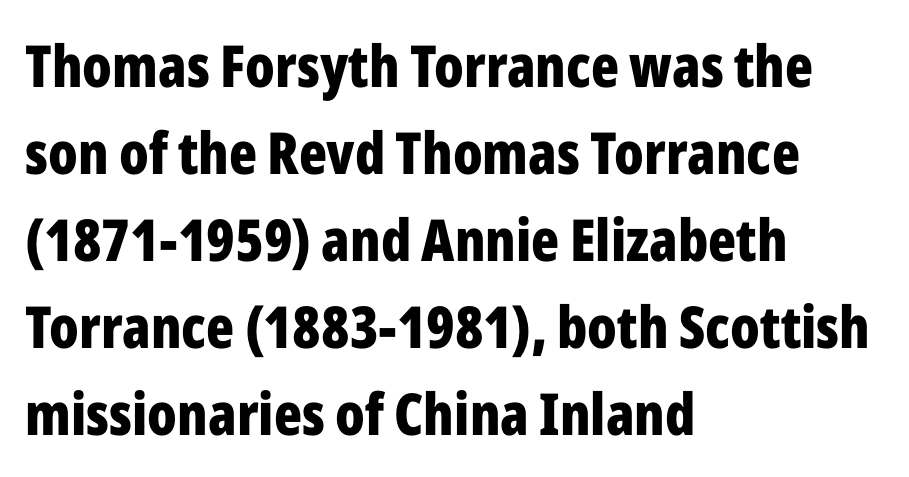
{"serif": "no", "italic": "no", "bold": "yes", "weight": "bold", "width": "condensed", "stroke_contrast": "low", "x_height": "medium", "monospaced": "no", "underline": "no", "align": "left", "line_spacing": "normal", "line_spacing_ratio": 1.5, "letter_spacing": "normal", "letter_spacing_em": 0.0, "glyph_px": 58}
